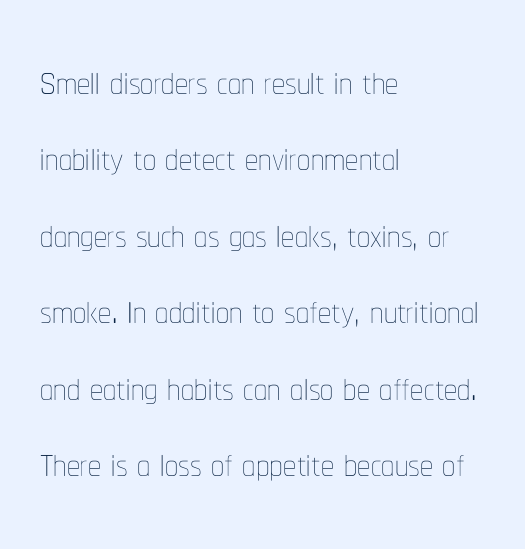
{"italic": "no", "bold": "no", "weight": "thin", "width": "condensed", "stroke_contrast": "low", "x_height": "medium", "monospaced": "no", "underline": "no", "align": "left", "line_spacing": "normal", "line_spacing_ratio": 1.47, "letter_spacing": "normal", "letter_spacing_em": 0.0, "glyph_px": 52}
